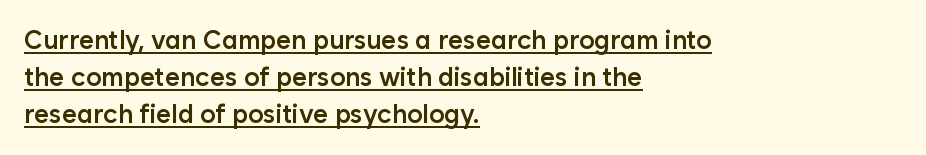
The image shows 26 px text type, upright; set left-aligned, normal line spacing (1.43x), normal letter spacing, underlined.
